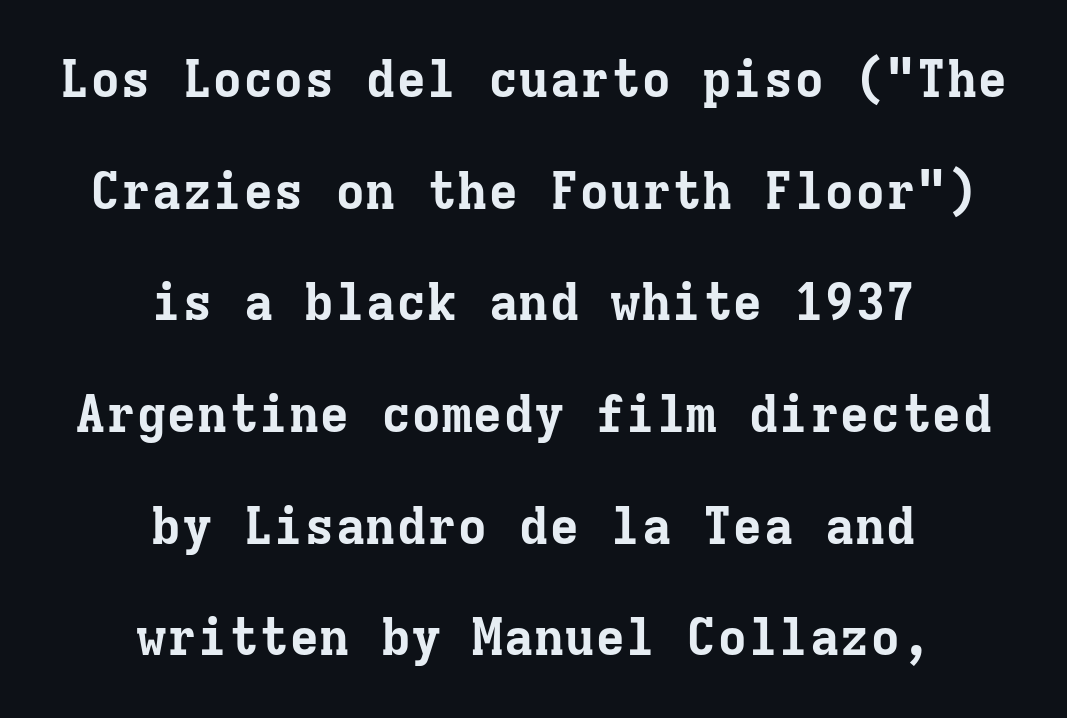
Every row of glyphs is offset so its center matches the block's center. Tracking here is standard; glyphs follow each other at the usual distance. Unlike a clean sans, this face finishes its strokes with serifs. Honestly, there is no underline to notice here at all. Do the letters lean? They stand straight. Whoever set this chose breathing room over compactness in the vertical rhythm.
